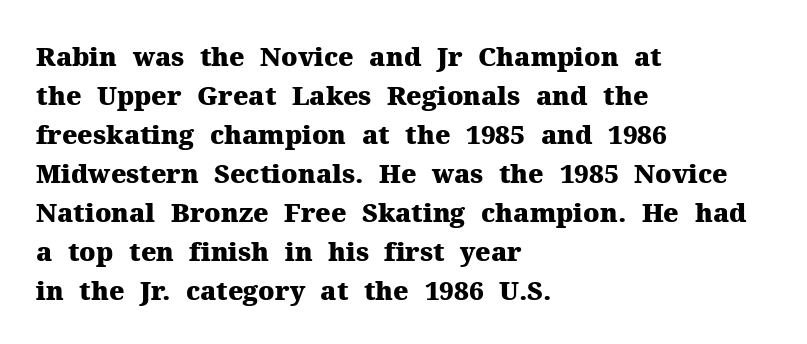
Successive baselines arrive at the customary interval. Nope, not italic — everything's standing straight. Stroke thickness is high; the sample reads as a true bold. Line starts are locked; line ends wander. Clear beneath every line of the passage. The line texture is even and compact thanks to regular tracking.
